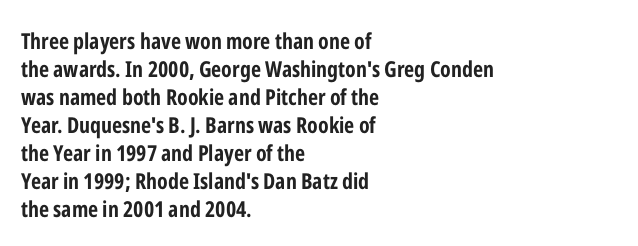
The axis of the letterforms is exactly vertical. Leftover space on each line is placed entirely after the last word. Each row of text sits above clean, open space. Students, note that the glyphs here touch the page at normal intervals.
